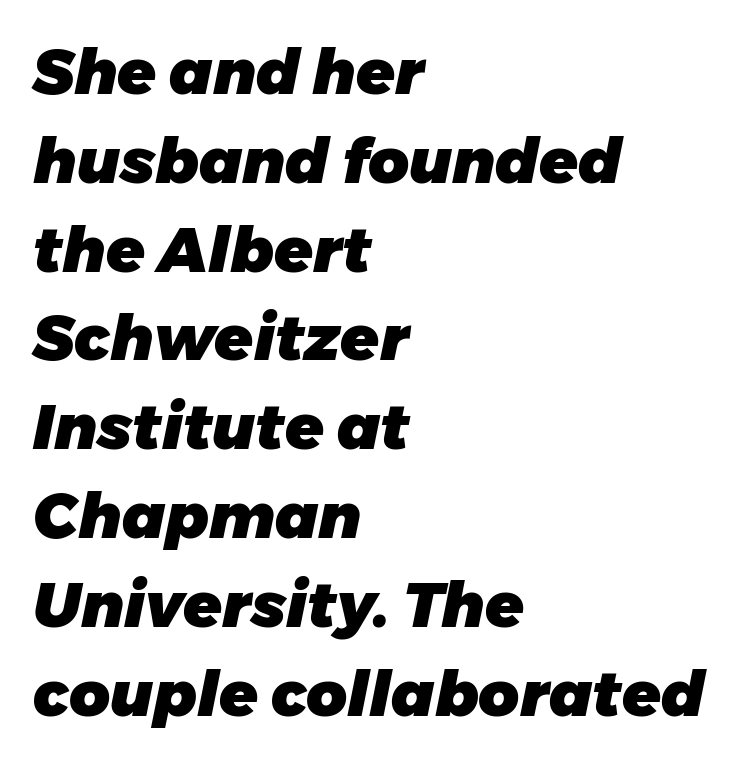
Q: Is the text bold? A: Yes.
Q: Is the text italic (slanted)? A: Yes, it leans right by about 11 degrees.
Q: Is the text underlined? A: No.
Q: How is the paragraph aligned? A: Left-aligned.
Q: Is the spacing between letters normal or unusually wide? A: Normal.
Q: Is the spacing between lines tight, normal or loose? A: Normal.
Q: Width (condensed, normal, or wide)? A: Normal.
Q: Stroke contrast? A: Low.
Q: x-height? A: Medium.
Q: Monospaced? A: No.
